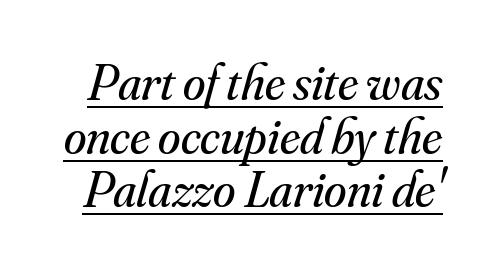
The designer went with a serif here, giving each stem small feet. The tracking reads as untouched default to a designer's eye. One glance says dense: line gaps are narrower than usual. Unbolded letterforms with no extra heft.
